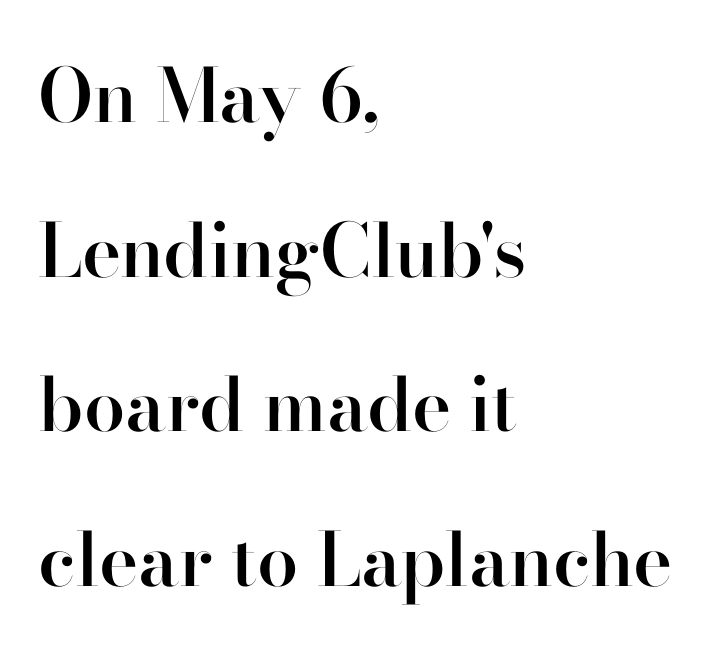
The passage shown is semibold, sitting just below true bold. Vertical spacing — loose. The compositor pushed each line to the left boundary. The letters stand upright; this is a roman face. Glance below the letters and you will spot only blank space.
